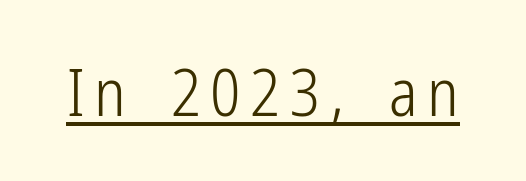
The image shows 66 px light, condensed sans-serif type, upright; set underlined; low stroke contrast and a medium x-height.
